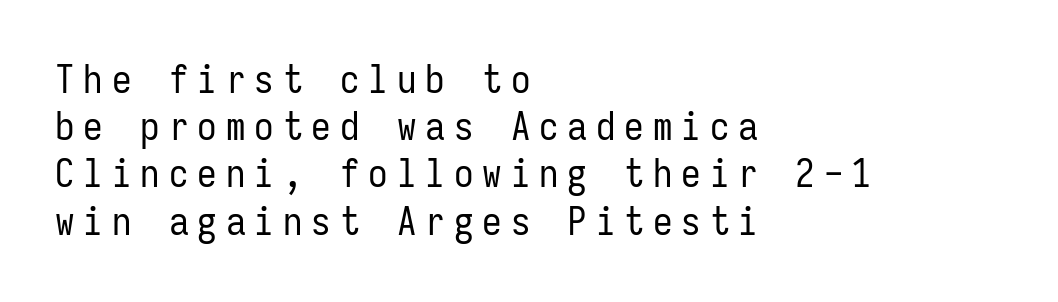
Characters remain perfectly vertical along every line. The paragraph has a hard left edge and a soft right edge. The rendering shows plain stroke endings on the letterforms — a sans-serif design. Only glyphs here, with clear space below each row.
